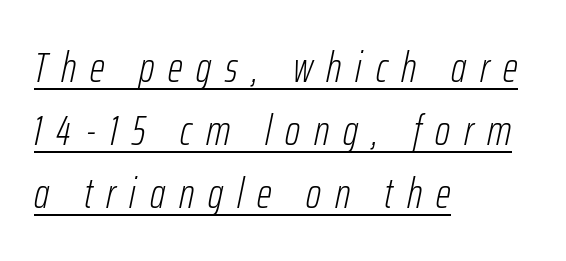
The image shows 42 px light, condensed type, italic (leaning right); set left-aligned, normal line spacing (1.5x), unusually wide letter spacing (+0.33 em), underlined; low stroke contrast and a medium x-height.
